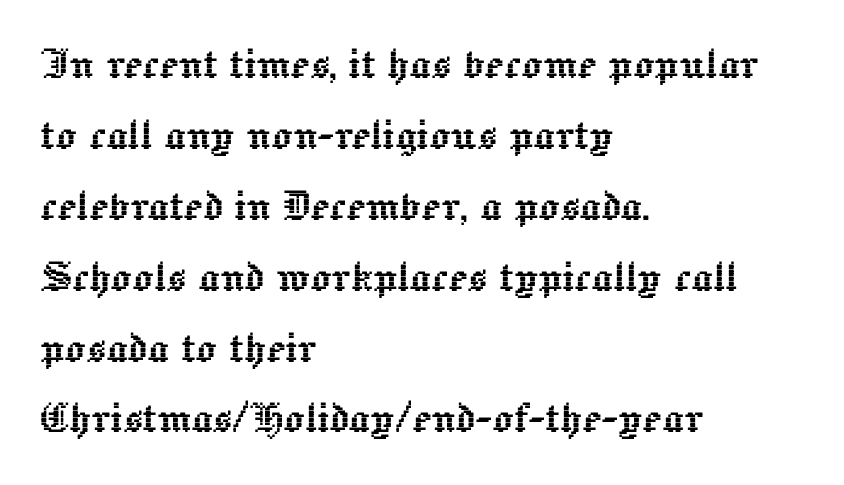
Q: Is the text italic (slanted)? A: No, it is upright.
Q: Is the text underlined? A: No.
Q: How is the paragraph aligned? A: Left-aligned.
Q: Is the spacing between letters normal or unusually wide? A: Normal.
Q: Is the spacing between lines tight, normal or loose? A: Normal.
Q: Width (condensed, normal, or wide)? A: Normal.
Q: x-height? A: Medium.
Q: Monospaced? A: No.
